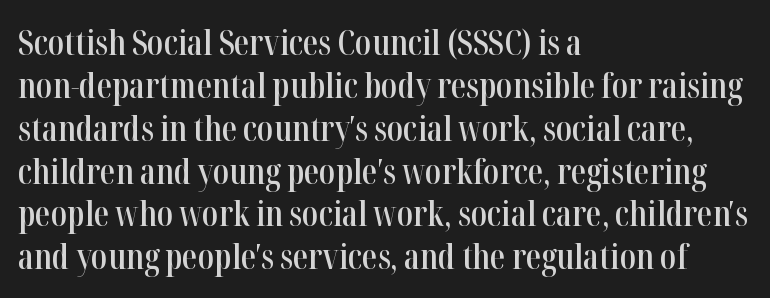
Q: Is the text bold? A: Semi-bold.
Q: Is the text italic (slanted)? A: No, it is upright.
Q: Is the typeface a serif or a sans-serif typeface? A: Serif.
Q: Is the text underlined? A: No.
Q: How is the paragraph aligned? A: Left-aligned.
Q: Is the spacing between letters normal or unusually wide? A: Normal.
Q: Is the spacing between lines tight, normal or loose? A: Normal.
Q: Width (condensed, normal, or wide)? A: Condensed.
Q: Stroke contrast? A: High.
Q: x-height? A: Medium.
Q: Monospaced? A: No.
